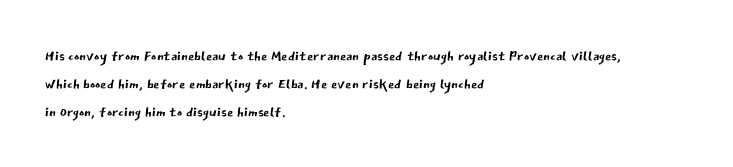
The image shows 20 px text type, upright; set left-aligned, normal line spacing (1.39x), normal letter spacing, not underlined.
